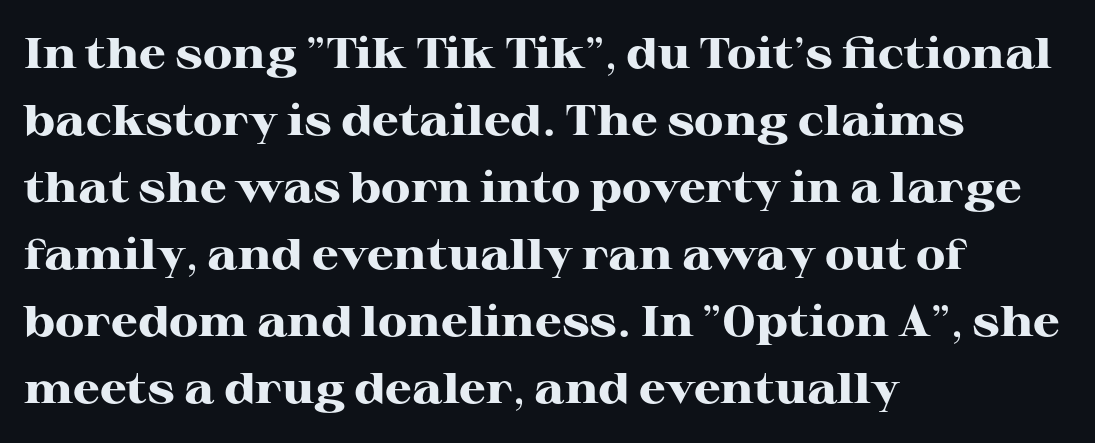
{"serif": "yes", "italic": "no", "bold": "yes", "weight": "heavy", "width": "wide", "stroke_contrast": "high", "x_height": "medium", "monospaced": "no", "underline": "no", "align": "left", "line_spacing": "normal", "line_spacing_ratio": 1.56, "letter_spacing": "normal", "letter_spacing_em": 0.0, "glyph_px": 43}
